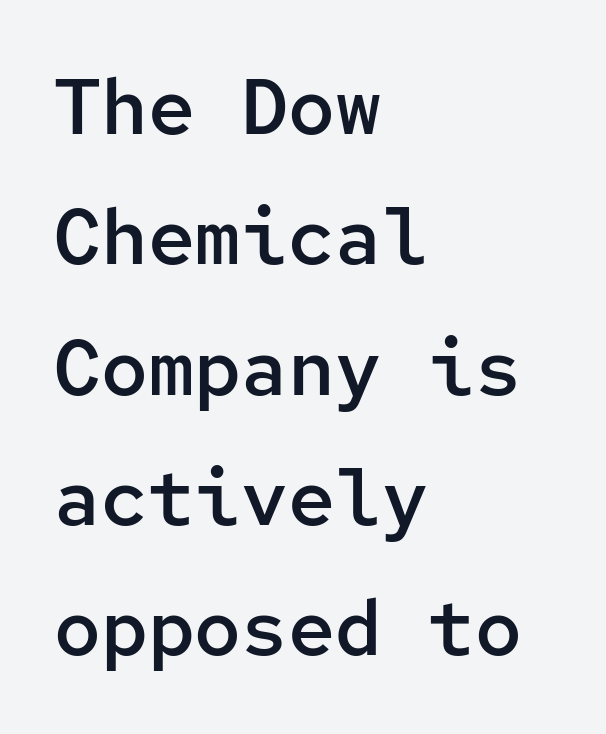
The image shows 78 px semibold sans-serif type, upright, monospaced; set left-aligned, normal line spacing (1.67x), normal letter spacing, not underlined; low stroke contrast and a medium x-height.
